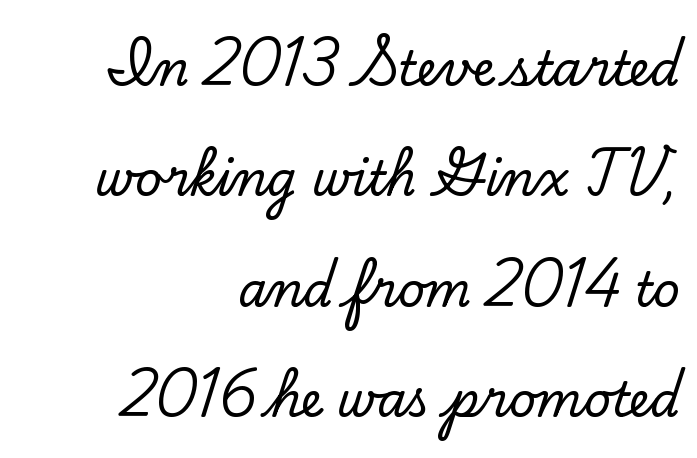
Q: Is the text italic (slanted)? A: Yes.
Q: Is the typeface a serif or a sans-serif typeface? A: Serif.
Q: Is the text underlined? A: No.
Q: How is the paragraph aligned? A: Right-aligned.
Q: Is the spacing between letters normal or unusually wide? A: Normal.
Q: Is the spacing between lines tight, normal or loose? A: Loose.
Q: Width (condensed, normal, or wide)? A: Normal.
Q: Stroke contrast? A: Low.
Q: x-height? A: Small.
Q: Monospaced? A: No.
